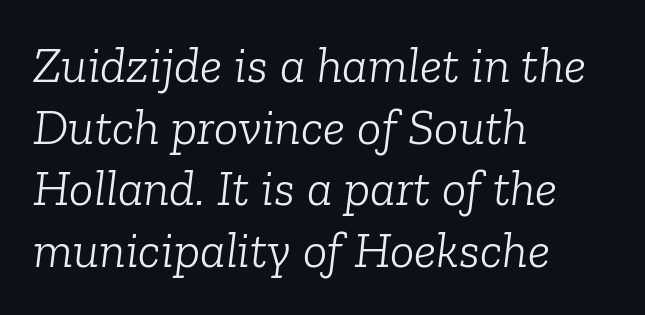
Typographically, this falls in the serif category. Do the characters align in a grid? No, the font is proportional. The paragraph has a hard left edge and a soft right edge. Does the lettering tilt? It does — this is italic.
